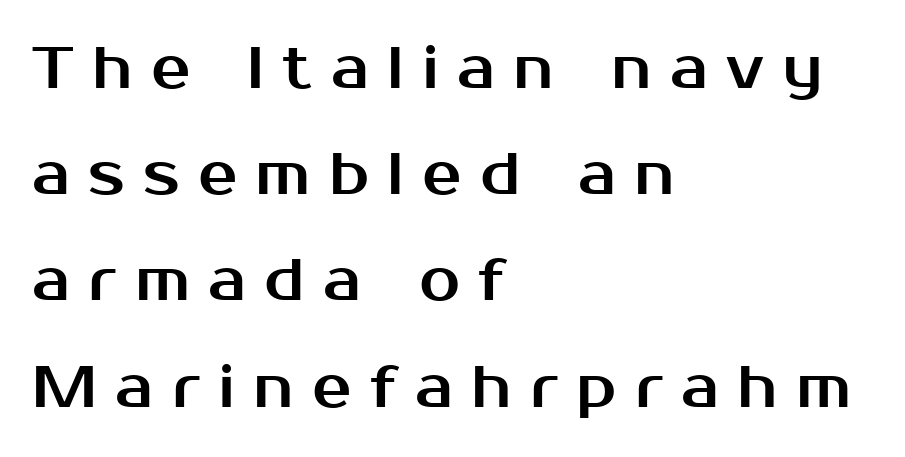
The image shows 59 px sans-serif type, upright; set left-aligned, line spacing 1.8x, unusually wide letter spacing (+0.31 em), not underlined; medium stroke contrast and a medium x-height.
